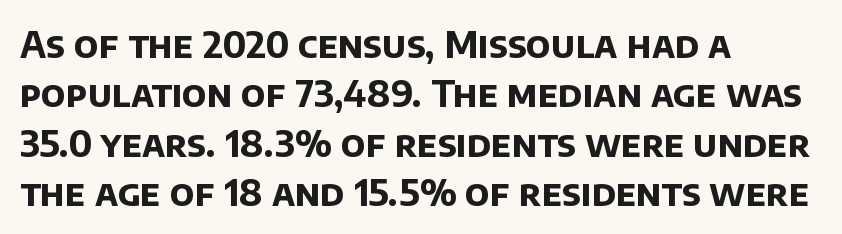
Notice how descenders clear the ascenders below comfortably — that's standard leading. The face used here is proportionally spaced, like ordinary book or web type. This is sans-serif lettering, the kind often seen on screens and signage. A bare baseline throughout the passage.
